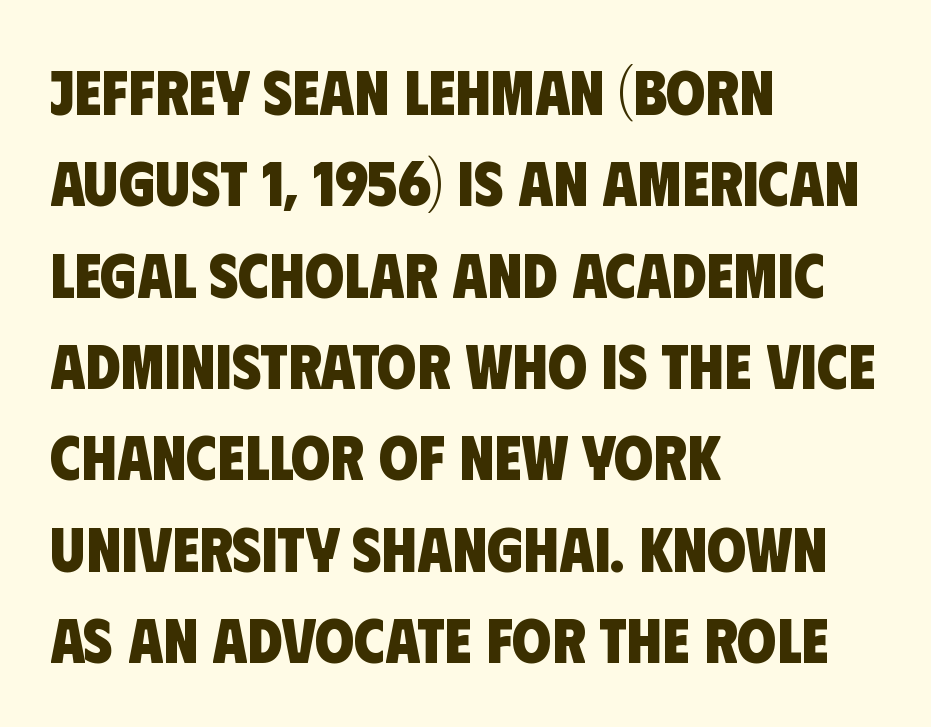
{"serif": "no", "bold": "yes", "weight": "heavy", "width": "condensed", "stroke_contrast": "low", "x_height": "large", "monospaced": "no", "underline": "no", "align": "left", "line_spacing": "normal", "line_spacing_ratio": 1.45, "letter_spacing": "normal", "letter_spacing_em": 0.0, "glyph_px": 63}
